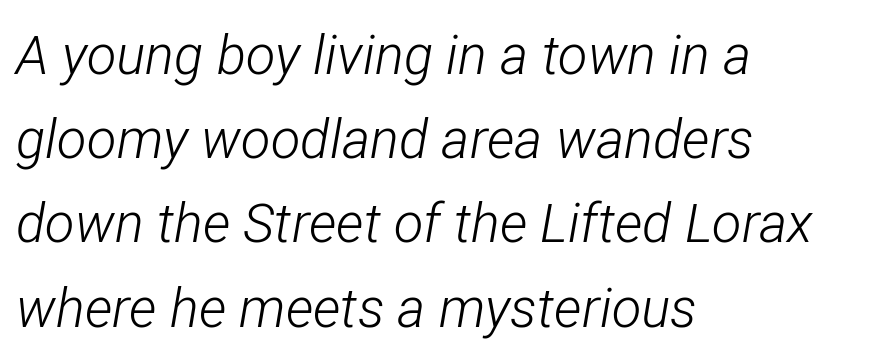
{"italic": "yes", "lean": "right", "slant_degrees": 12, "bold": "no", "weight": "light", "width": "condensed", "stroke_contrast": "low", "x_height": "medium", "monospaced": "no", "underline": "no", "align": "left", "line_spacing": "normal", "line_spacing_ratio": 1.56, "letter_spacing": "normal", "letter_spacing_em": 0.0, "glyph_px": 54}
